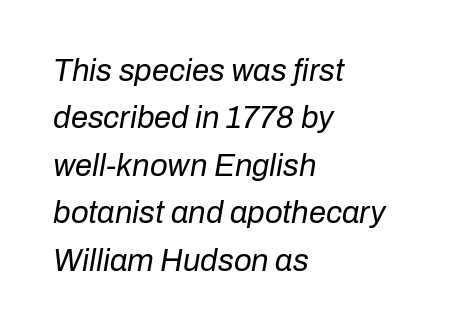
Q: Is the text bold? A: No.
Q: Is the text italic (slanted)? A: Yes, it leans right by about 10 degrees.
Q: Is the text underlined? A: No.
Q: How is the paragraph aligned? A: Left-aligned.
Q: Is the spacing between letters normal or unusually wide? A: Normal.
Q: Is the spacing between lines tight, normal or loose? A: Normal.
Q: Width (condensed, normal, or wide)? A: Normal.
Q: Stroke contrast? A: Low.
Q: x-height? A: Medium.
Q: Monospaced? A: No.
